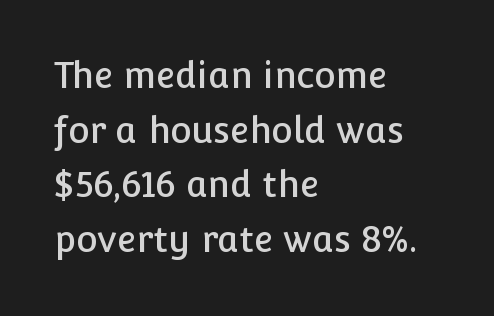
The image shows 36 px sans-serif type, upright; set left-aligned, normal line spacing (1.52x), normal letter spacing, not underlined; low stroke contrast and a medium x-height.
